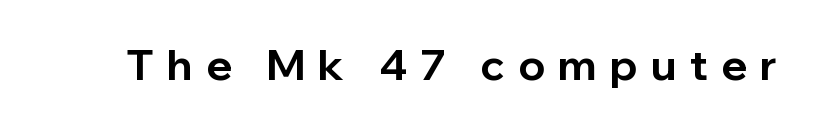
The axis of the letterforms is exactly vertical. Varying glyph widths throughout — classic text-font behaviour. The words here are not underlined. Someone cranked the tracking dial way up on this one. Every letter is thick-stroked: bold, no question. The characters display no serif detailing; their extremities are plain.
